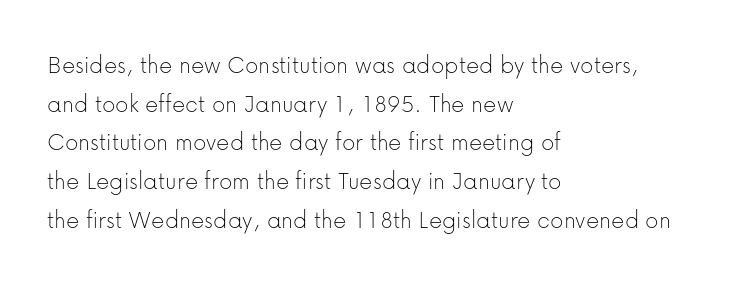
Posture: vertical. The weight tops out at a normal text grade. Words appear dense and cohesive because spacing is normal. If you drew a ruler down the left edge, every line would touch it. Line spacing here is normal. Underline: absent.
